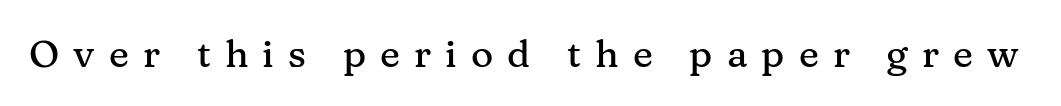
{"serif": "yes", "italic": "no", "width": "normal", "stroke_contrast": "medium", "x_height": "medium", "monospaced": "no", "underline": "no", "letter_spacing": "wide", "letter_spacing_em": 0.37, "glyph_px": 38}
